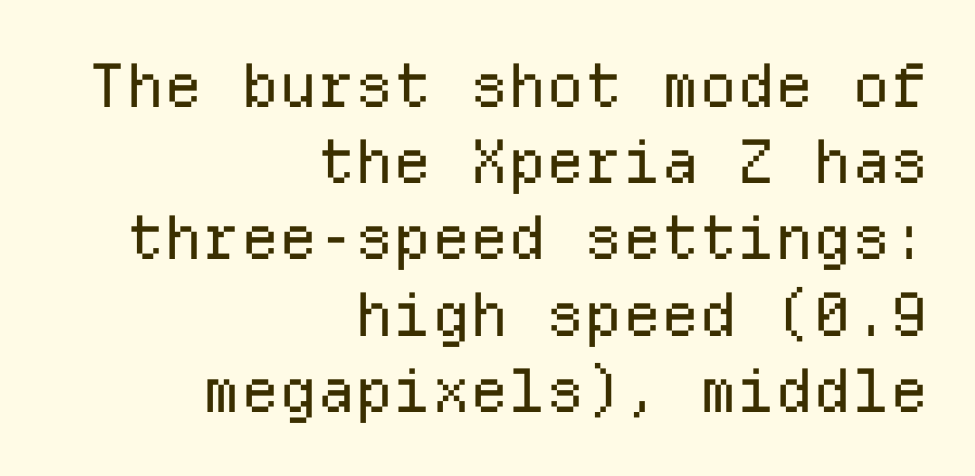
{"serif": "no", "italic": "no", "bold": "no", "weight": "regular", "width": "normal", "stroke_contrast": "low", "x_height": "medium", "monospaced": "yes", "underline": "no", "align": "right", "line_spacing": "normal", "line_spacing_ratio": 1.27, "letter_spacing": "normal", "letter_spacing_em": 0.0, "glyph_px": 60}
